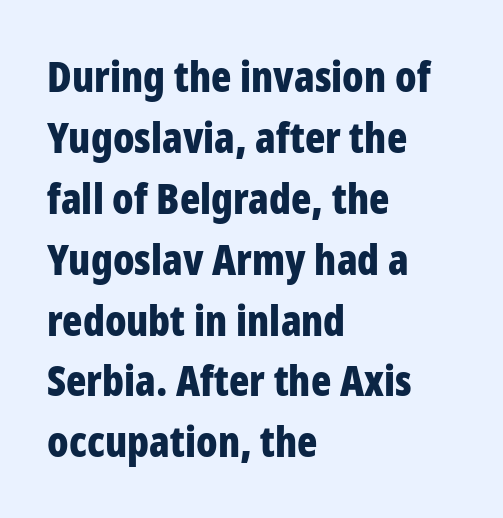
{"serif": "no", "italic": "no", "bold": "yes", "weight": "bold", "width": "condensed", "stroke_contrast": "low", "x_height": "medium", "monospaced": "no", "underline": "no", "align": "left", "line_spacing": "normal", "line_spacing_ratio": 1.45, "letter_spacing": "normal", "letter_spacing_em": 0.0, "glyph_px": 42}
